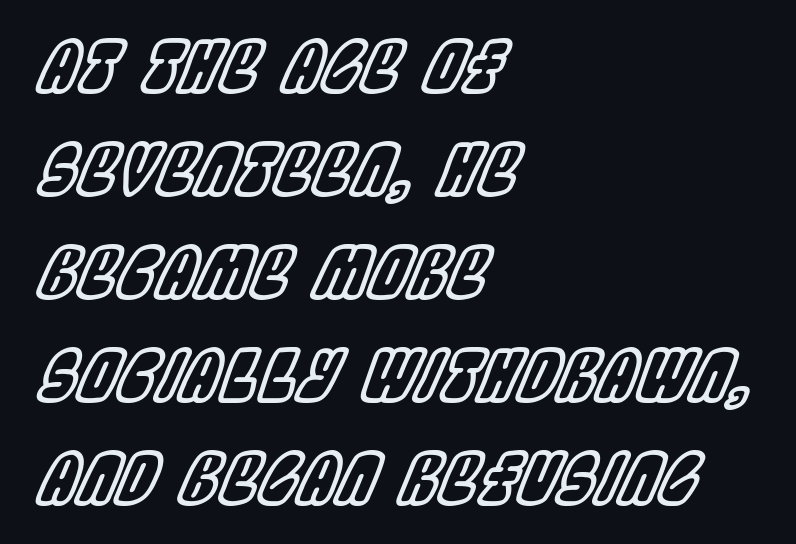
Note the varied advance widths — an 'i' is clearly narrower than an 'm'. The whole block is typeset with a tilt. Letters rest on an invisible, unmarked baseline. One glance says typical: line gaps are just what's usual. This rendering leaves character spacing at its baseline value.
